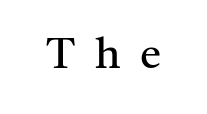
Spacing verdict: proportional, widths tailored to each character. It's the straight-up-and-down kind of type. I'd call this a serif setting — the letters wear small feet. Beneath every word, the page is bare.
